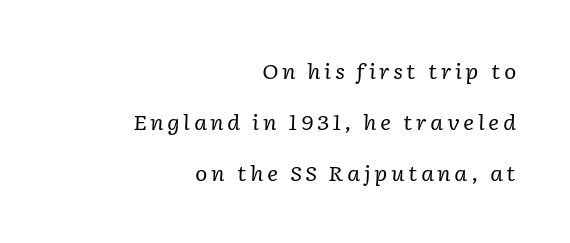
Q: Is the text bold? A: No.
Q: Is the text italic (slanted)? A: Yes, it leans right by about 2 degrees.
Q: Is the text underlined? A: No.
Q: How is the paragraph aligned? A: Right-aligned.
Q: Is the spacing between lines tight, normal or loose? A: Loose.
